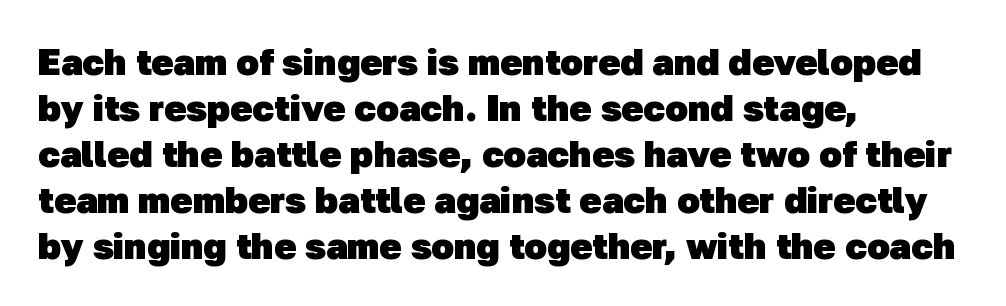
{"serif": "no", "bold": "yes", "weight": "heavy", "width": "normal", "stroke_contrast": "low", "x_height": "medium", "monospaced": "no", "underline": "no", "align": "left", "line_spacing_ratio": 1.24, "letter_spacing": "normal", "letter_spacing_em": 0.0, "glyph_px": 37}
